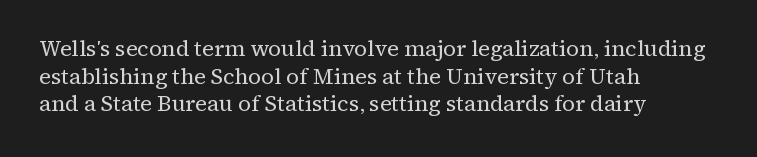
{"italic": "no", "bold": "no", "underline": "no", "align": "left", "line_spacing": "normal", "line_spacing_ratio": 1.26, "letter_spacing": "normal", "letter_spacing_em": 0.0, "glyph_px": 22}
